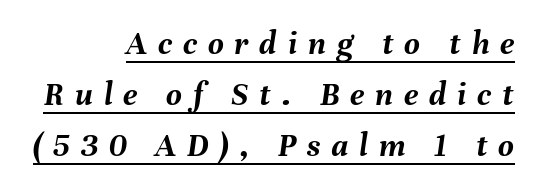
Q: Is the text bold? A: Yes.
Q: Is the text italic (slanted)? A: Yes, it leans right by about 8 degrees.
Q: Is the text underlined? A: Yes.
Q: How is the paragraph aligned? A: Right-aligned.
Q: Is the spacing between letters normal or unusually wide? A: Unusually wide.
Q: Is the spacing between lines tight, normal or loose? A: Normal.
Q: Width (condensed, normal, or wide)? A: Normal.
Q: Stroke contrast? A: Medium.
Q: x-height? A: Medium.
Q: Monospaced? A: No.
